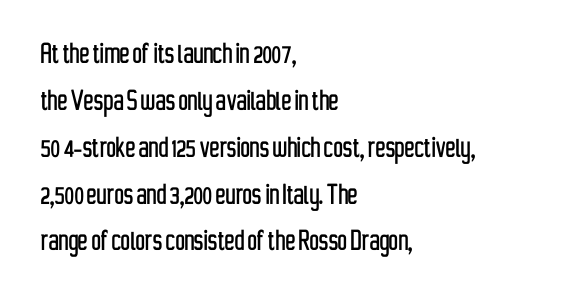
Q: Is the text italic (slanted)? A: No, it is upright.
Q: Is the typeface a serif or a sans-serif typeface? A: Sans-serif.
Q: Is the text underlined? A: No.
Q: How is the paragraph aligned? A: Left-aligned.
Q: Is the spacing between letters normal or unusually wide? A: Normal.
Q: Is the spacing between lines tight, normal or loose? A: Normal.
Q: Width (condensed, normal, or wide)? A: Condensed.
Q: Stroke contrast? A: Low.
Q: x-height? A: Medium.
Q: Monospaced? A: No.
